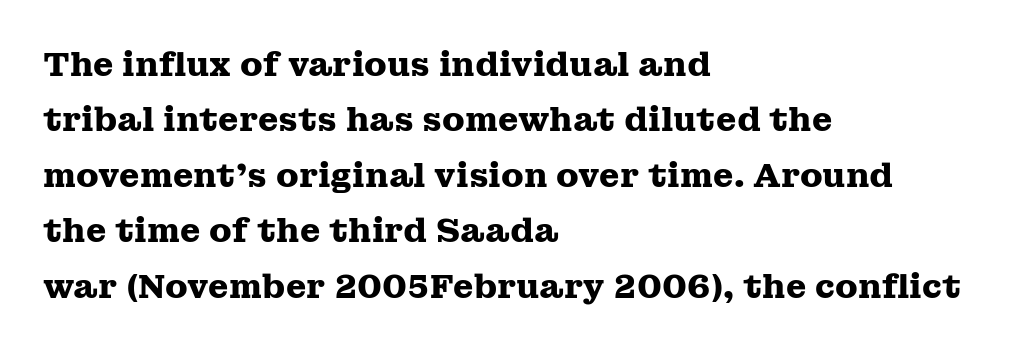
{"serif": "yes", "italic": "no", "bold": "yes", "weight": "heavy", "width": "wide", "stroke_contrast": "medium", "x_height": "medium", "monospaced": "no", "underline": "no", "align": "left", "line_spacing": "normal", "line_spacing_ratio": 1.68, "letter_spacing": "normal", "letter_spacing_em": 0.0, "glyph_px": 33}
